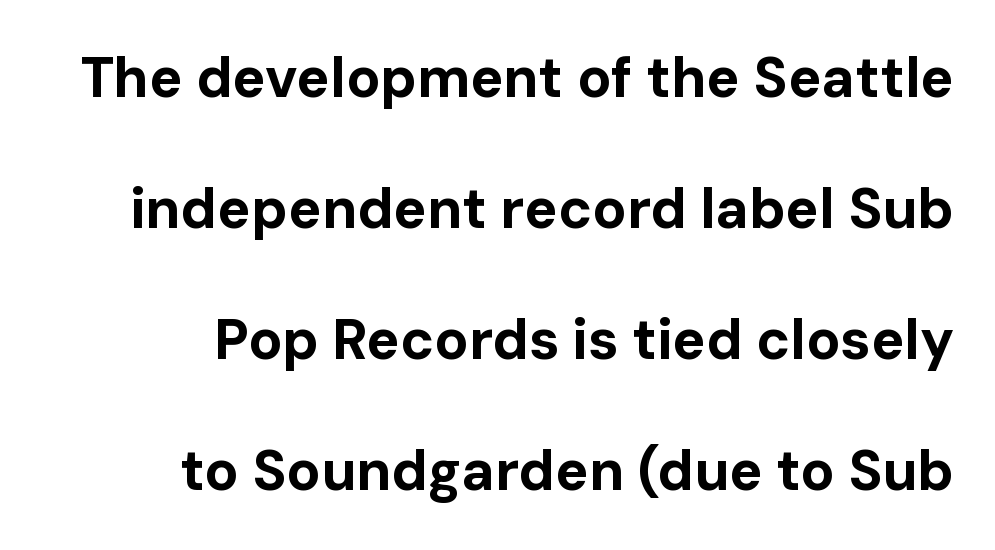
Q: Is the text bold? A: Yes.
Q: Is the text italic (slanted)? A: No, it is upright.
Q: Is the typeface a serif or a sans-serif typeface? A: Sans-serif.
Q: Is the text underlined? A: No.
Q: How is the paragraph aligned? A: Right-aligned.
Q: Is the spacing between letters normal or unusually wide? A: Normal.
Q: Is the spacing between lines tight, normal or loose? A: Loose.
Q: Width (condensed, normal, or wide)? A: Normal.
Q: Stroke contrast? A: Low.
Q: x-height? A: Medium.
Q: Monospaced? A: No.
